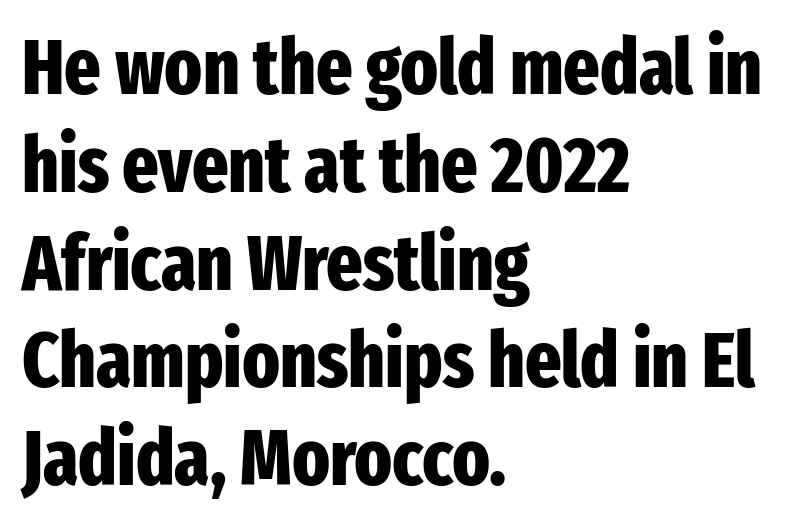
Q: Is the text bold? A: Yes.
Q: Is the text italic (slanted)? A: No, it is upright.
Q: Is the typeface a serif or a sans-serif typeface? A: Sans-serif.
Q: Is the text underlined? A: No.
Q: How is the paragraph aligned? A: Left-aligned.
Q: Is the spacing between letters normal or unusually wide? A: Normal.
Q: Is the spacing between lines tight, normal or loose? A: Normal.
Q: Width (condensed, normal, or wide)? A: Condensed.
Q: Stroke contrast? A: Low.
Q: x-height? A: Medium.
Q: Monospaced? A: No.
